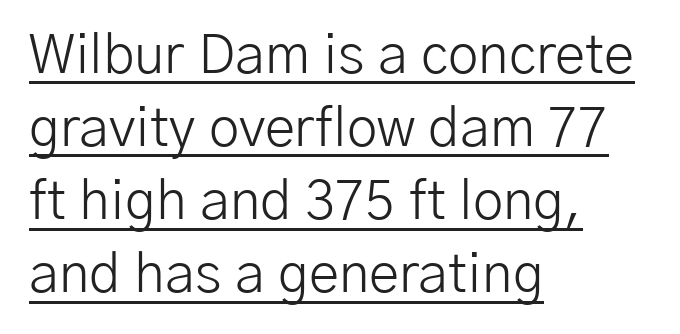
{"serif": "no", "italic": "no", "bold": "no", "weight": "light", "width": "normal", "stroke_contrast": "low", "x_height": "medium", "monospaced": "no", "underline": "yes", "align": "left", "line_spacing": "normal", "line_spacing_ratio": 1.33, "letter_spacing": "normal", "letter_spacing_em": 0.0, "glyph_px": 55}
